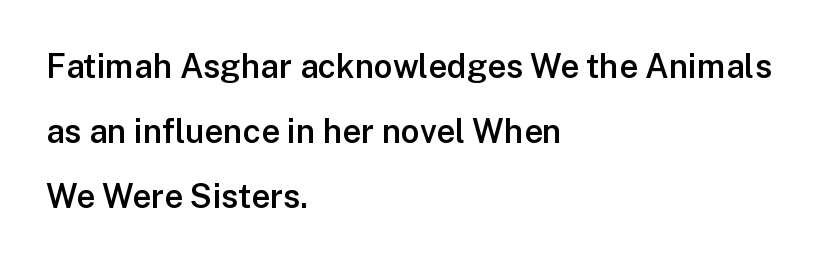
{"serif": "no", "italic": "no", "bold": "semi", "weight": "semibold", "width": "normal", "stroke_contrast": "low", "x_height": "medium", "monospaced": "no", "underline": "no", "align": "left", "line_spacing": "loose", "line_spacing_ratio": 1.97, "letter_spacing": "normal", "letter_spacing_em": 0.0, "glyph_px": 33}
